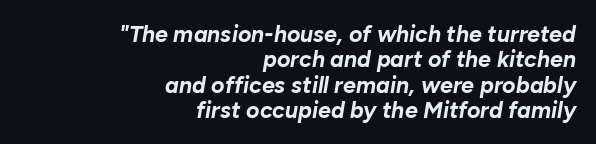
Rendered with sloped, italic letterforms. How are the letters spaced? Ordinarily, with no added tracking. Closely set lines give the paragraph a compact silhouette. Pretty heavy lettering here — definitely bold. The area under the type is left untouched. Which margin do the lines hug? The right one — the left edge is uneven.
